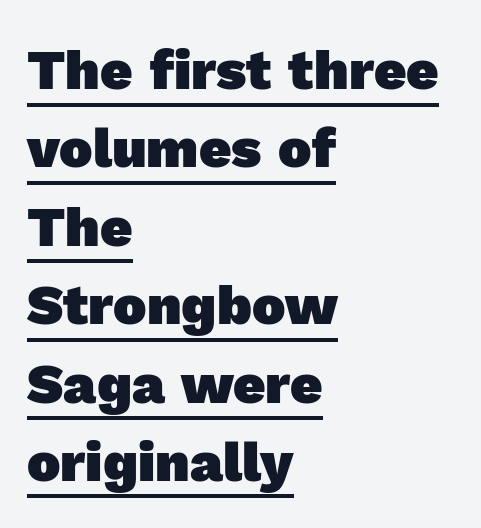
The image shows 56 px heavy sans-serif type; set left-aligned, normal line spacing (1.4x), normal letter spacing, underlined; a medium x-height.
